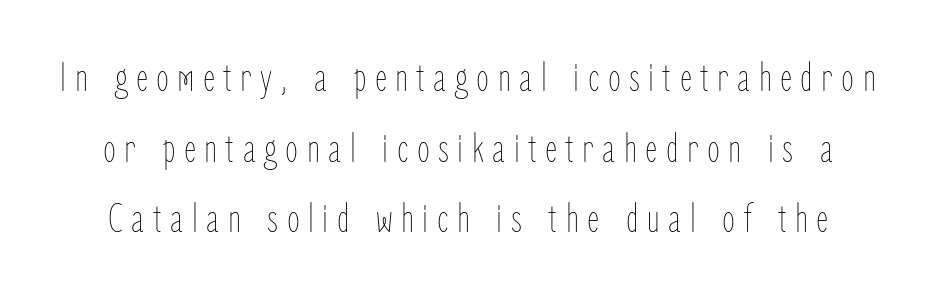
Unbolded letterforms with no extra heft. This sample uses an upright cut, with every glyph sitting square on the baseline. A typesetter would call this proportional, since set widths differ per character. The lines sit at an ordinary, default distance from one another. Compared with typical body copy, the letter spacing here is much looser. Decoration check: the copy has no underline.
